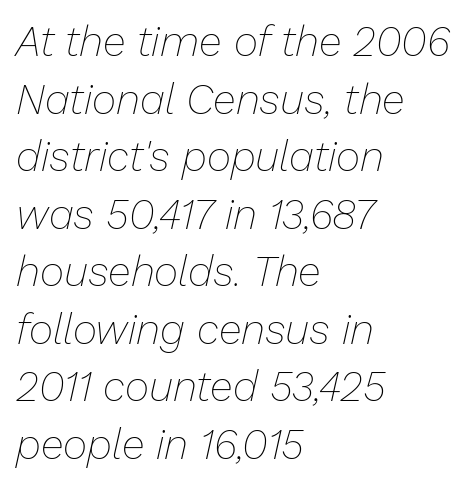
Q: Is the text bold? A: No.
Q: Is the text italic (slanted)? A: Yes, it leans right by about 13 degrees.
Q: Is the text underlined? A: No.
Q: How is the paragraph aligned? A: Left-aligned.
Q: Is the spacing between letters normal or unusually wide? A: Normal.
Q: Is the spacing between lines tight, normal or loose? A: Normal.
Q: Width (condensed, normal, or wide)? A: Normal.
Q: Stroke contrast? A: Low.
Q: x-height? A: Medium.
Q: Monospaced? A: No.
